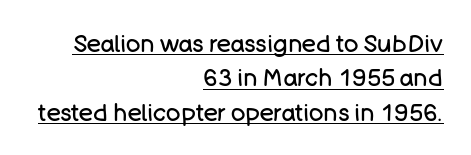
{"italic": "no", "bold": "no", "underline": "yes", "align": "right", "line_spacing": "normal", "line_spacing_ratio": 1.43, "letter_spacing": "normal", "letter_spacing_em": 0.0, "glyph_px": 24}
